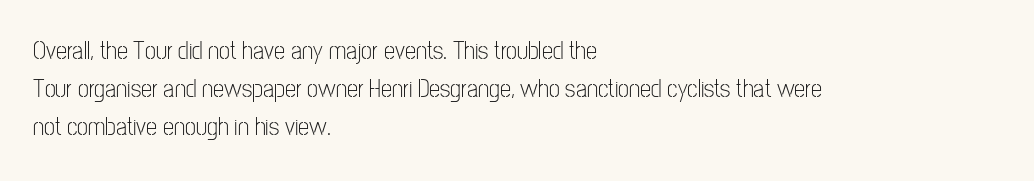
The image shows 25 px text type, upright; set left-aligned, normal line spacing (1.53x), normal letter spacing, not underlined.
